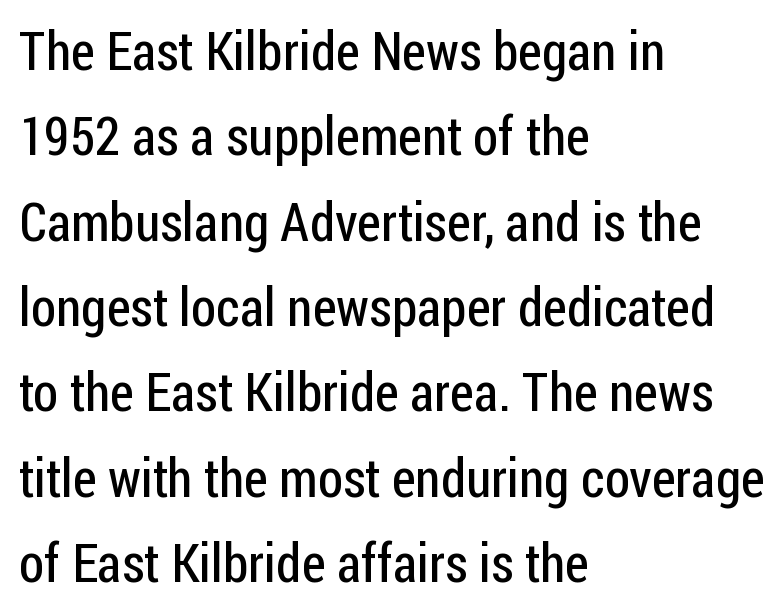
Q: Is the text bold? A: No.
Q: Is the text italic (slanted)? A: No, it is upright.
Q: Is the typeface a serif or a sans-serif typeface? A: Sans-serif.
Q: Is the text underlined? A: No.
Q: How is the paragraph aligned? A: Left-aligned.
Q: Is the spacing between letters normal or unusually wide? A: Normal.
Q: Is the spacing between lines tight, normal or loose? A: Normal.
Q: Width (condensed, normal, or wide)? A: Condensed.
Q: Stroke contrast? A: Low.
Q: x-height? A: Medium.
Q: Monospaced? A: No.
